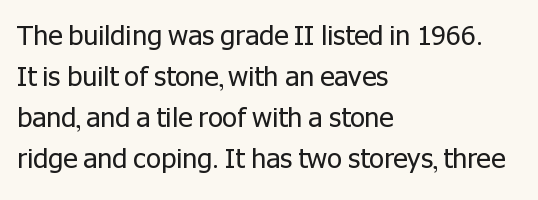
{"italic": "no", "bold": "no", "underline": "no", "align": "left", "line_spacing": "normal", "line_spacing_ratio": 1.52, "letter_spacing": "normal", "letter_spacing_em": 0.0, "glyph_px": 27}
